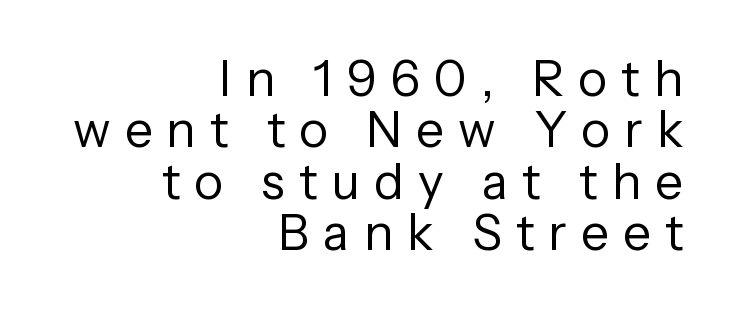
{"serif": "no", "italic": "no", "bold": "no", "weight": "regular", "width": "normal", "stroke_contrast": "low", "x_height": "medium", "monospaced": "no", "underline": "no", "align": "right", "line_spacing": "tight", "line_spacing_ratio": 1.05, "letter_spacing": "wide", "letter_spacing_em": 0.29, "glyph_px": 49}
